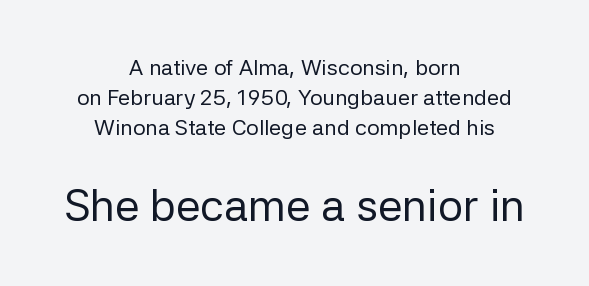
The image shows 44 px regular-weight sans-serif type, upright; set centered, normal line spacing (1.36x), normal letter spacing, not underlined; the second (bottom) block is 2.0x larger; low stroke contrast and a medium x-height.
